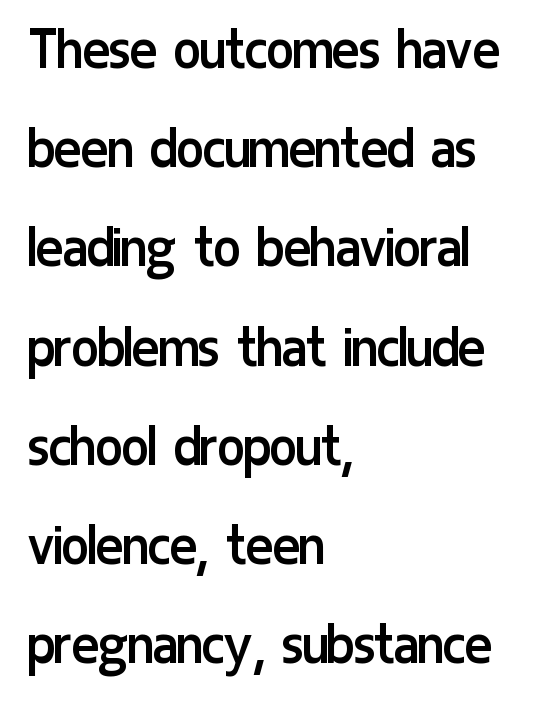
{"serif": "no", "italic": "no", "bold": "no", "weight": "regular", "width": "condensed", "stroke_contrast": "low", "x_height": "medium", "monospaced": "no", "underline": "no", "align": "left", "line_spacing": "normal", "line_spacing_ratio": 1.55, "letter_spacing": "normal", "letter_spacing_em": 0.0, "glyph_px": 64}
